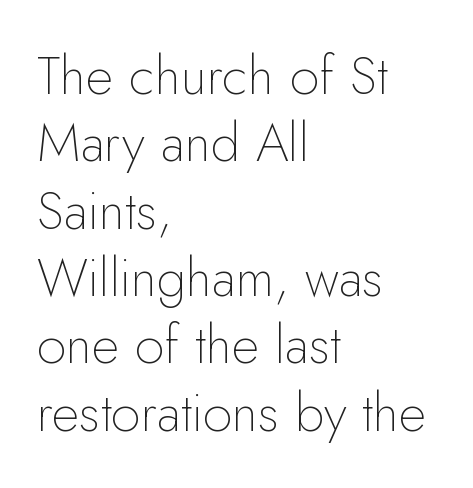
{"serif": "no", "italic": "no", "bold": "no", "weight": "thin", "width": "normal", "stroke_contrast": "low", "x_height": "small", "monospaced": "no", "underline": "no", "align": "left", "line_spacing": "normal", "line_spacing_ratio": 1.27, "letter_spacing": "normal", "letter_spacing_em": 0.0, "glyph_px": 53}
